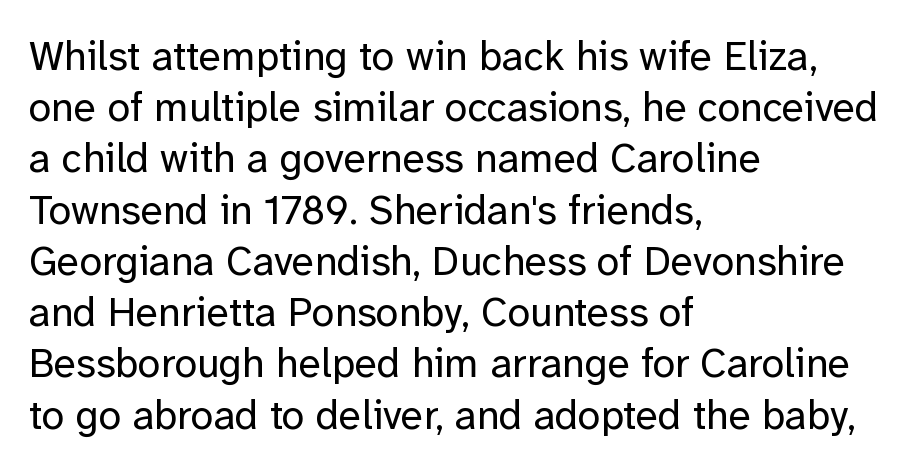
{"serif": "no", "italic": "no", "bold": "no", "weight": "regular", "width": "normal", "stroke_contrast": "low", "x_height": "medium", "monospaced": "no", "underline": "no", "align": "left", "line_spacing": "normal", "line_spacing_ratio": 1.25, "letter_spacing": "normal", "letter_spacing_em": 0.0, "glyph_px": 41}
